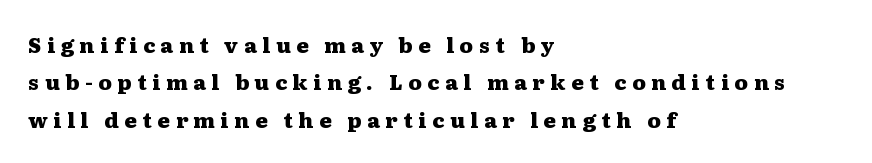
The image shows 21 px bold type, upright; set left-aligned, line spacing 1.78x, unusually wide letter spacing (+0.27 em), not underlined.
